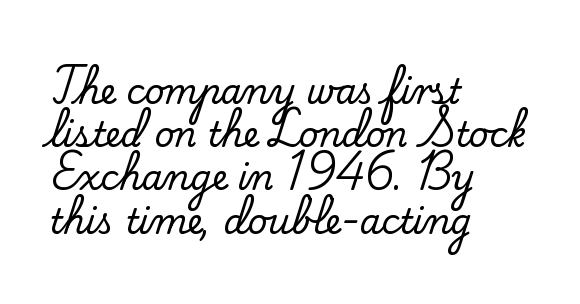
The image shows 34 px serif type; set left-aligned, normal line spacing (1.27x), normal letter spacing, not underlined; low stroke contrast and a small x-height.
